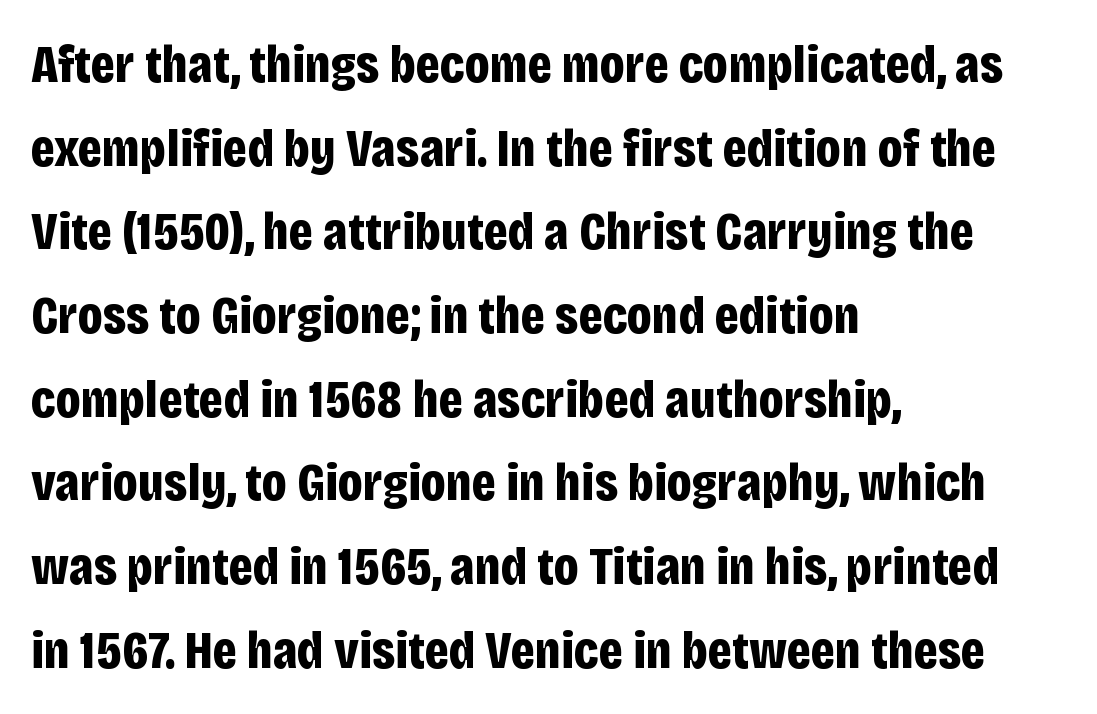
{"serif": "no", "italic": "no", "bold": "yes", "weight": "bold", "width": "condensed", "stroke_contrast": "low", "x_height": "large", "monospaced": "no", "underline": "no", "align": "left", "line_spacing": "normal", "line_spacing_ratio": 1.55, "letter_spacing": "normal", "letter_spacing_em": 0.0, "glyph_px": 54}
